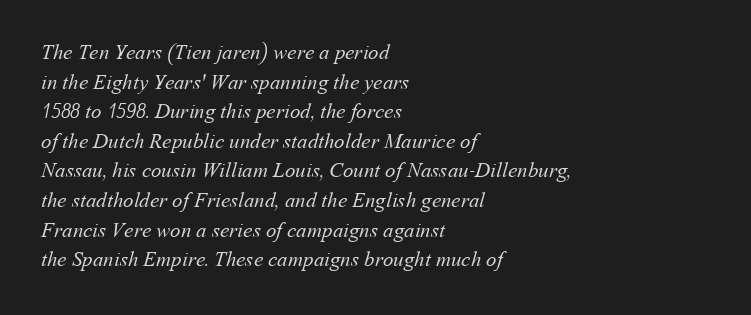
{"bold": "no", "underline": "no", "align": "left", "line_spacing": "normal", "line_spacing_ratio": 1.41, "letter_spacing": "normal", "letter_spacing_em": 0.0, "glyph_px": 21}
